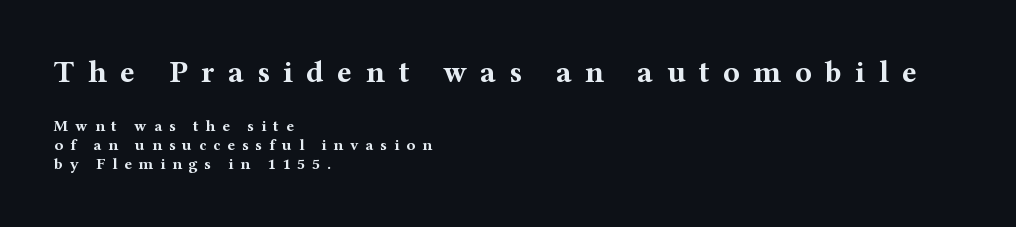
Q: Is the text bold? A: Yes.
Q: Is the text italic (slanted)? A: No, it is upright.
Q: Is the typeface a serif or a sans-serif typeface? A: Serif.
Q: Is the text underlined? A: No.
Q: How is the paragraph aligned? A: Left-aligned.
Q: Is the spacing between letters normal or unusually wide? A: Unusually wide.
Q: Which block of text is set in a larger size, the first (top) or the second (bottom)? A: The first (top) one.
Q: Width (condensed, normal, or wide)? A: Wide.
Q: Stroke contrast? A: Medium.
Q: x-height? A: Medium.
Q: Monospaced? A: No.
